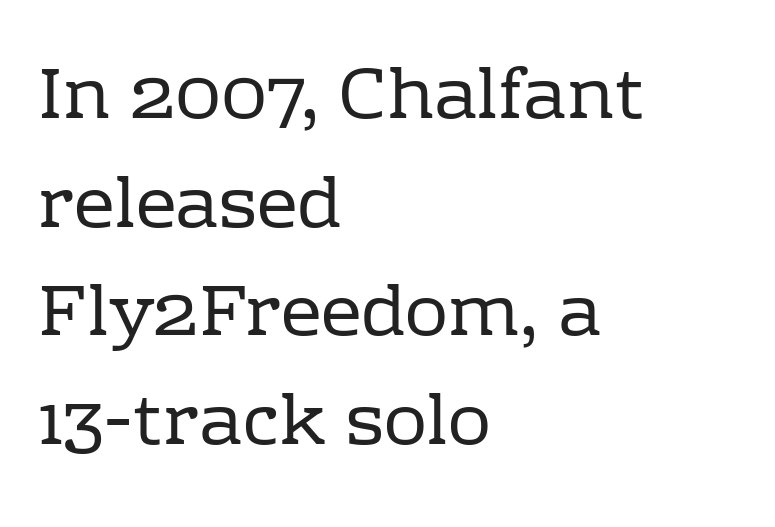
Q: Is the text bold? A: No.
Q: Is the text italic (slanted)? A: No, it is upright.
Q: Is the typeface a serif or a sans-serif typeface? A: Serif.
Q: Is the text underlined? A: No.
Q: How is the paragraph aligned? A: Left-aligned.
Q: Is the spacing between letters normal or unusually wide? A: Normal.
Q: Is the spacing between lines tight, normal or loose? A: Normal.
Q: Width (condensed, normal, or wide)? A: Normal.
Q: Stroke contrast? A: Low.
Q: x-height? A: Medium.
Q: Monospaced? A: No.
